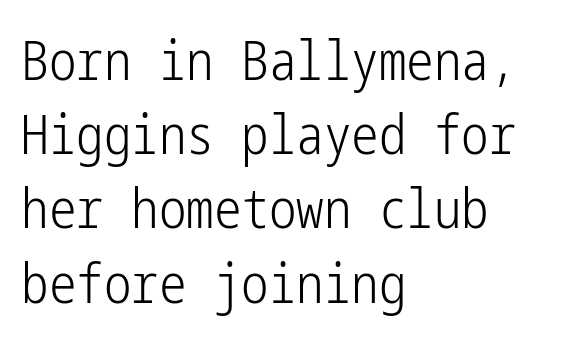
Q: Is the text bold? A: No.
Q: Is the text italic (slanted)? A: No, it is upright.
Q: Is the typeface a serif or a sans-serif typeface? A: Sans-serif.
Q: Is the text underlined? A: No.
Q: How is the paragraph aligned? A: Left-aligned.
Q: Is the spacing between letters normal or unusually wide? A: Normal.
Q: Is the spacing between lines tight, normal or loose? A: Normal.
Q: Width (condensed, normal, or wide)? A: Condensed.
Q: Stroke contrast? A: Low.
Q: x-height? A: Medium.
